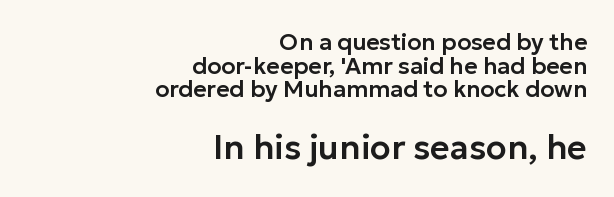
Rule under the text: the space is simply empty. The font's upright variant was chosen for this text. Very little white space separates one row of letters from the next. The composition opens small and finishes big. The letters advance in unequal steps, a hallmark of proportional type. The paragraph has a hard right edge and a soft left edge.
